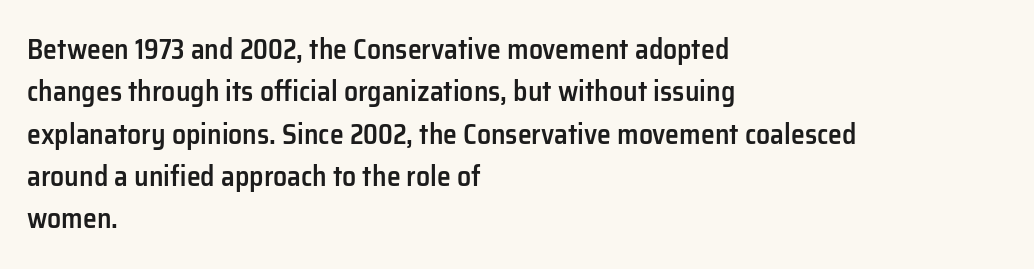
The image shows 28 px semibold sans-serif type, upright; set left-aligned, normal line spacing (1.51x), normal letter spacing, not underlined; low stroke contrast and a medium x-height.
